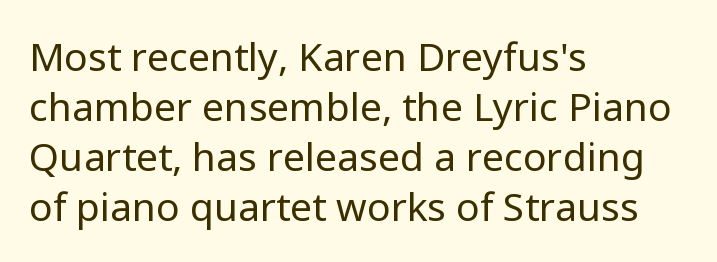
Summary of vertical rhythm: regular, with standard interline spacing. The strokes are not fattened; the text isn't bold. Visually the block forms a straight wall on the left and a jagged coastline on the right. Tracking here is standard; glyphs follow each other at the usual distance. The baseline area is clear. Notice how the stems are strictly vertical — no italics here.
